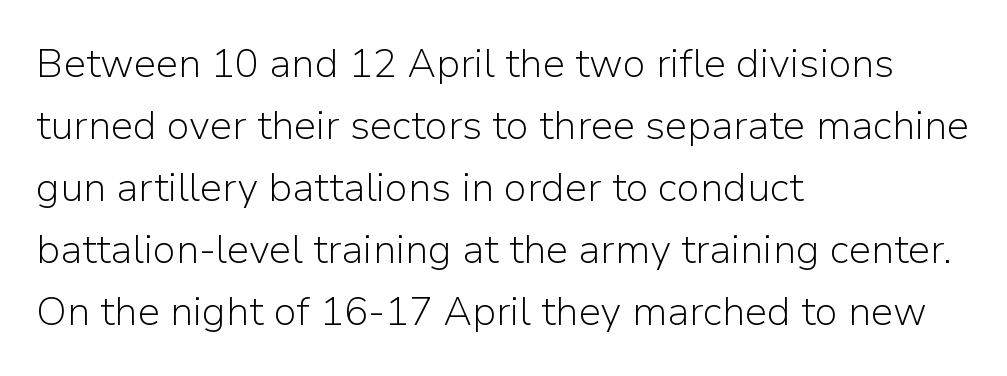
The passage shown is not underscored anywhere. These glyphs show unthickened strokes, regular width or finer. Vertical strokes here are truly vertical. Varying glyph widths throughout — classic text-font behaviour. Letterform terminals end flat and unadorned throughout the passage.
